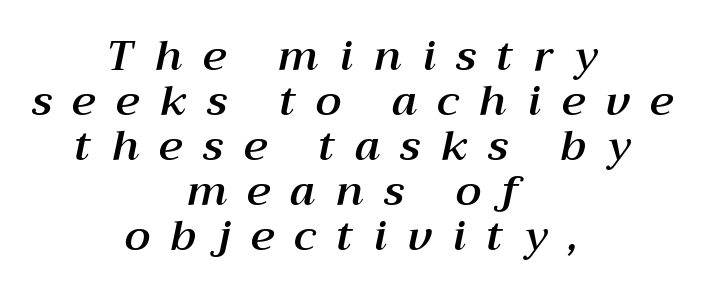
The image shows 42 px text type, italic (leaning right); set centered, tight line spacing (1.07x), unusually wide letter spacing (+0.49 em), not underlined; medium stroke contrast and a medium x-height.
